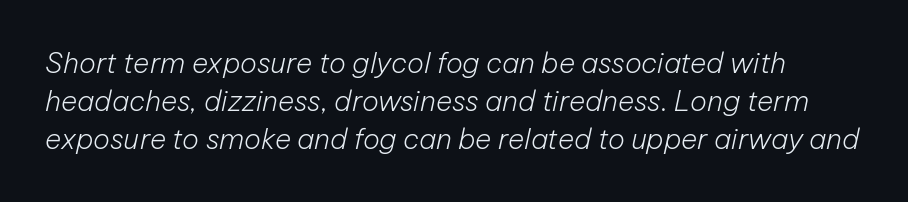
These lines keep a tight, regular rhythm from letter to letter. Counters stay open thanks to moderate or lighter strokes. Horizontal bands of white between lines are of average thickness. Honestly, there is no underline to notice here at all. A typesetter would call this proportional, since set widths differ per character. Compared with ordinary roman type, these characters are visibly tilted.
